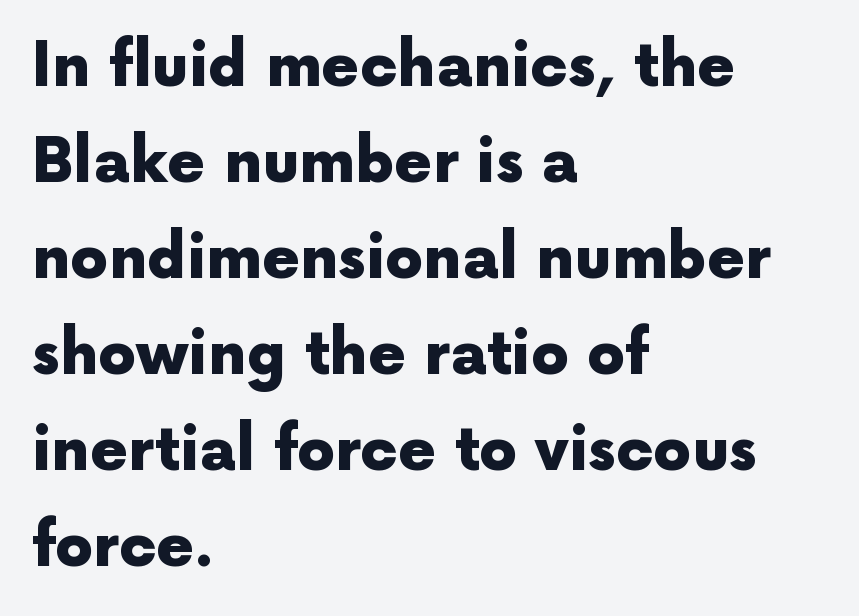
The letters stand upright; this is a roman face. Spacing verdict: proportional, widths tailored to each character. Each row of text sits above clean, open space. A dark, heavy texture on the line: the type is bold. Horizontally, the lines are justified to the leading edge only. Stroke terminals: plain, sans-serif.
